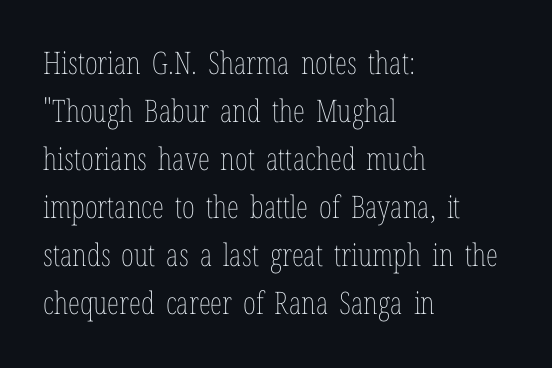
Q: Is the text bold? A: No.
Q: Is the text italic (slanted)? A: No, it is upright.
Q: Is the text underlined? A: No.
Q: How is the paragraph aligned? A: Left-aligned.
Q: Is the spacing between letters normal or unusually wide? A: Normal.
Q: Is the spacing between lines tight, normal or loose? A: Normal.
Q: Width (condensed, normal, or wide)? A: Condensed.
Q: Stroke contrast? A: Low.
Q: x-height? A: Medium.
Q: Monospaced? A: No.
